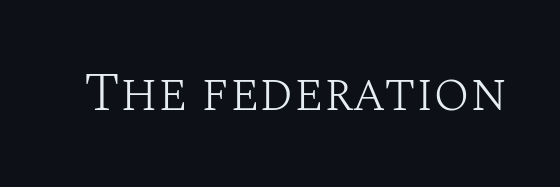
Each letter keeps its own natural width here, so spacing adapts to shape. This is serif lettering, the kind often seen in printed books. You could call the tracking neutral — neither tight nor loose. The baseline area is clear.
